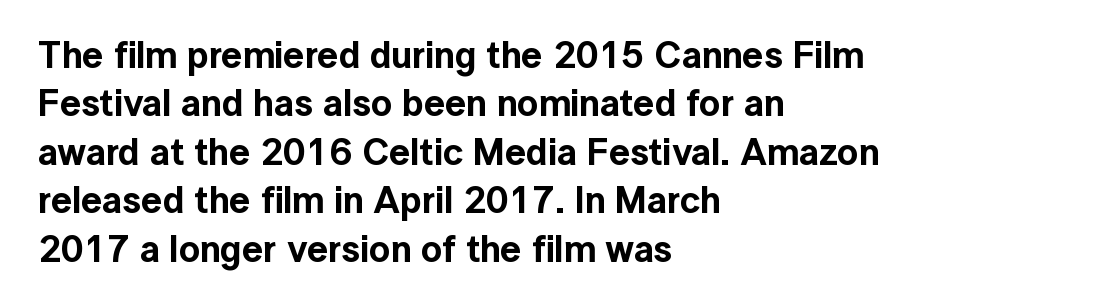
{"serif": "no", "italic": "no", "width": "normal", "x_height": "medium", "monospaced": "no", "underline": "no", "align": "left", "line_spacing": "normal", "line_spacing_ratio": 1.31, "letter_spacing": "normal", "letter_spacing_em": 0.0, "glyph_px": 37}
